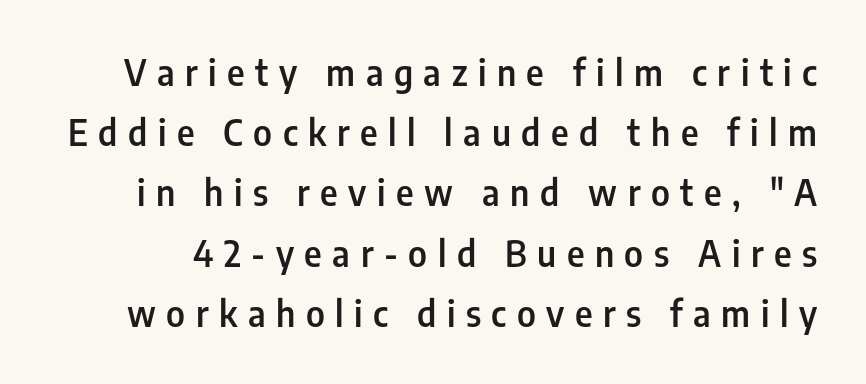
The tracking jumps out immediately: characters are airy and widely separated. Each letter keeps its own natural width here, so spacing adapts to shape. If you drew a line through each stem, it would be perfectly vertical. Note: no serifs on the glyphs. These lines carry some extra weight — a demibold, not a full bold. Only glyphs here, with clear space below each row.
